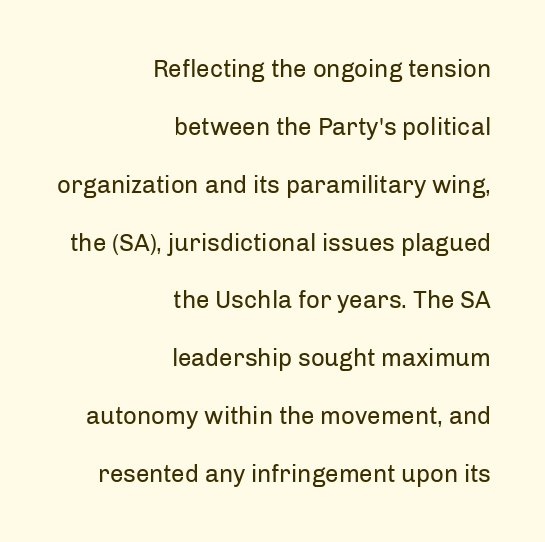
The image shows 24 px text type, upright; set right-aligned, loose line spacing (2.41x), normal letter spacing, not underlined.
